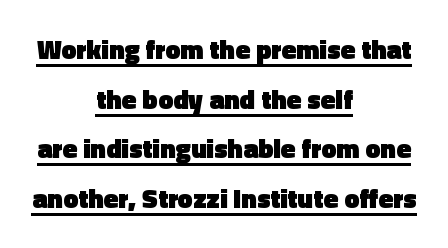
{"italic": "no", "bold": "yes", "underline": "yes", "align": "center", "line_spacing_ratio": 1.84, "letter_spacing": "normal", "letter_spacing_em": 0.0, "glyph_px": 27}
